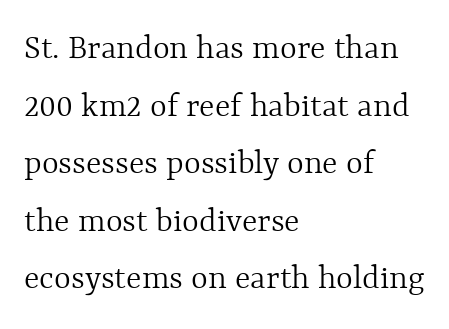
Q: Is the text bold? A: No.
Q: Is the text italic (slanted)? A: No, it is upright.
Q: Is the text underlined? A: No.
Q: How is the paragraph aligned? A: Left-aligned.
Q: Is the spacing between letters normal or unusually wide? A: Normal.
Q: Is the spacing between lines tight, normal or loose? A: Normal.
Q: Width (condensed, normal, or wide)? A: Normal.
Q: x-height? A: Medium.
Q: Monospaced? A: No.
